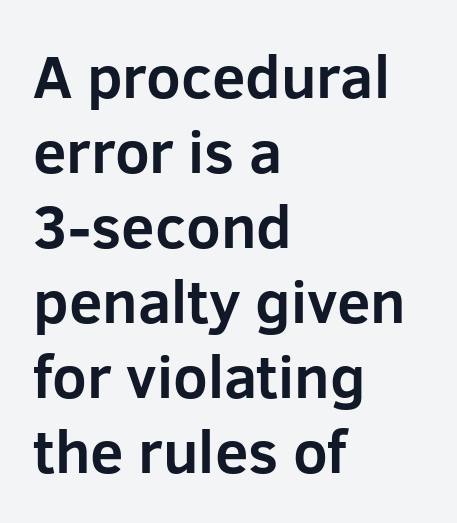
The image shows 60 px bold sans-serif type, upright; set left-aligned, normal line spacing (1.25x), normal letter spacing, not underlined; low stroke contrast and a medium x-height.
